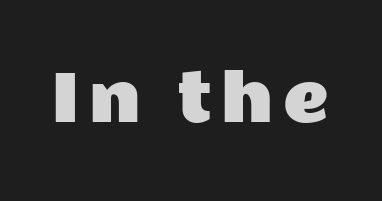
A typesetter would call this proportional, since set widths differ per character. Posture: vertical. Classification — sans serif. Check under the words: just untouched page.
